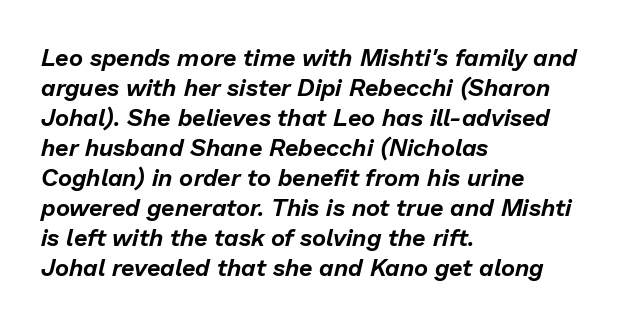
{"italic": "yes", "lean": "right", "slant_degrees": 13, "underline": "no", "align": "left", "line_spacing": "normal", "line_spacing_ratio": 1.25, "letter_spacing": "normal", "letter_spacing_em": 0.0, "glyph_px": 24}
